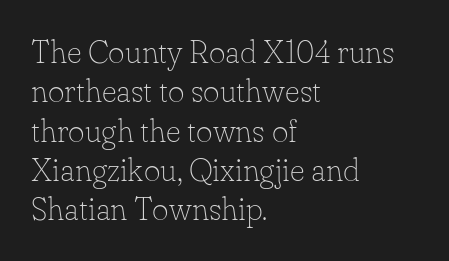
The image shows 32 px thin serif type, upright; set left-aligned, line spacing 1.23x, normal letter spacing, not underlined; low stroke contrast and a small x-height.
